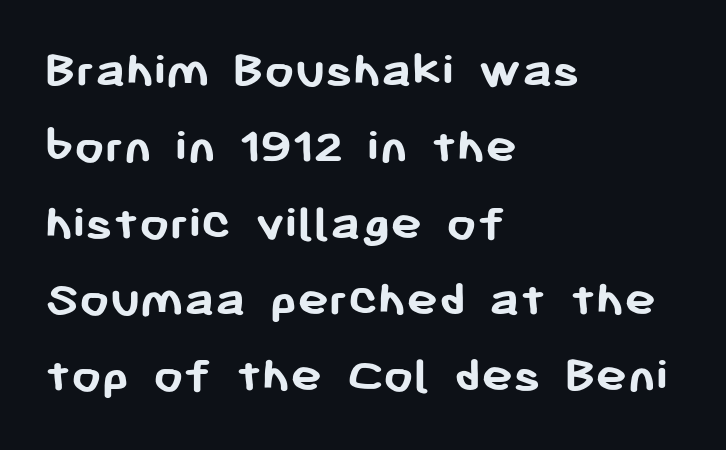
Is there any slant? The stems are plumb. Just letters on the line, the space beneath them empty. In terms of letterspacing, this is plain default setting. The characters look thick and weighty, a clear bold. A normal amount of white space separates one row of letters from the next. The text was rendered using a sans face with plain stroke endings.
